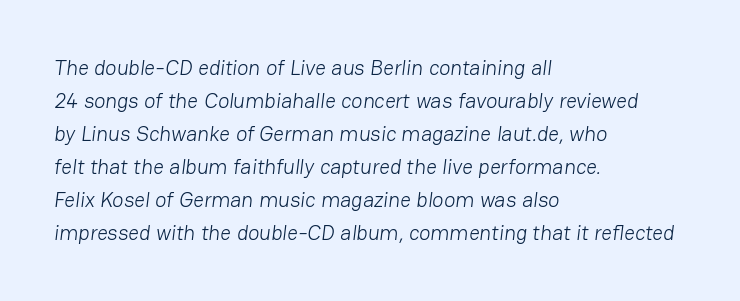
{"bold": "no", "underline": "no", "align": "left", "line_spacing": "normal", "line_spacing_ratio": 1.57, "letter_spacing": "normal", "letter_spacing_em": 0.0, "glyph_px": 21}
